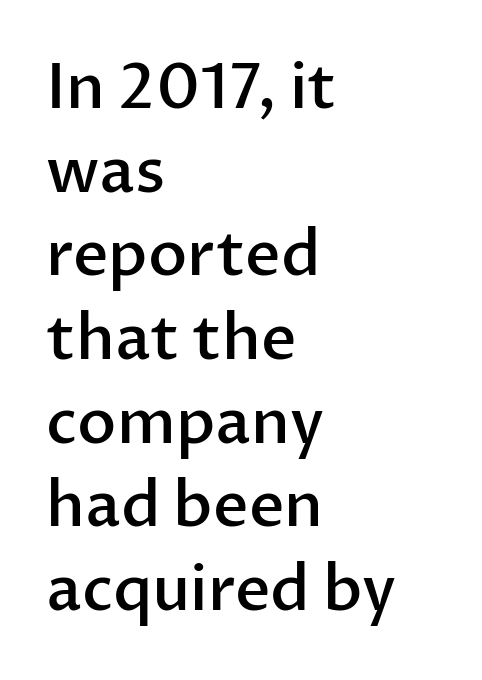
The type sits square on the baseline with zero lean. The paragraph shown leans on its left margin. Notice how descenders clear the ascenders below comfortably — that's standard leading. The tracking reads as untouched default to a designer's eye. The rendering uses natural spacing where letterforms have individual widths. Grotesque or geometric, the face here clearly has no serifs.
